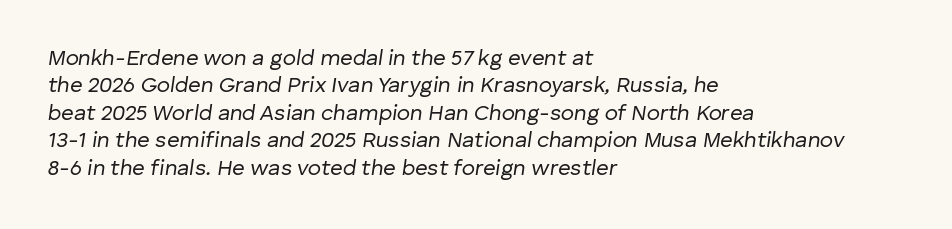
Q: Is the text bold? A: No.
Q: Is the text italic (slanted)? A: Yes, it leans right by about 8 degrees.
Q: Is the text underlined? A: No.
Q: How is the paragraph aligned? A: Left-aligned.
Q: Is the spacing between letters normal or unusually wide? A: Normal.
Q: Is the spacing between lines tight, normal or loose? A: Normal.
